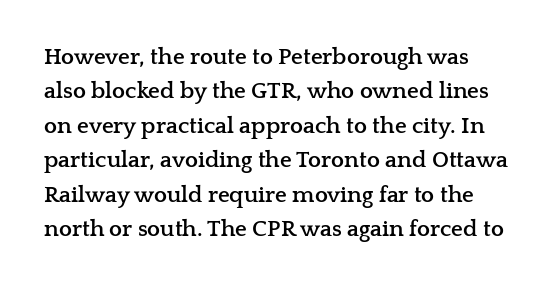
{"italic": "no", "bold": "yes", "underline": "no", "line_spacing": "normal", "line_spacing_ratio": 1.5, "letter_spacing": "normal", "letter_spacing_em": 0.0, "glyph_px": 23}
